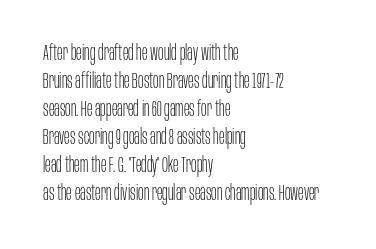
The paragraph has a hard left edge and a soft right edge. Rows of type keep a routine distance in the vertical direction. The letters sit at their default tracking, neither squeezed nor spread. Posture: vertical.
